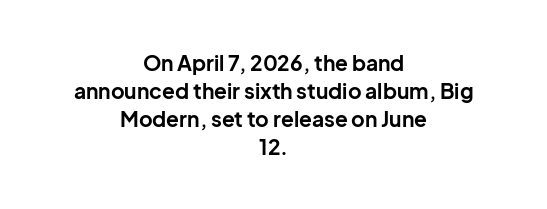
The image shows 21 px bold type, upright; set centered, normal line spacing (1.33x), normal letter spacing, not underlined.
